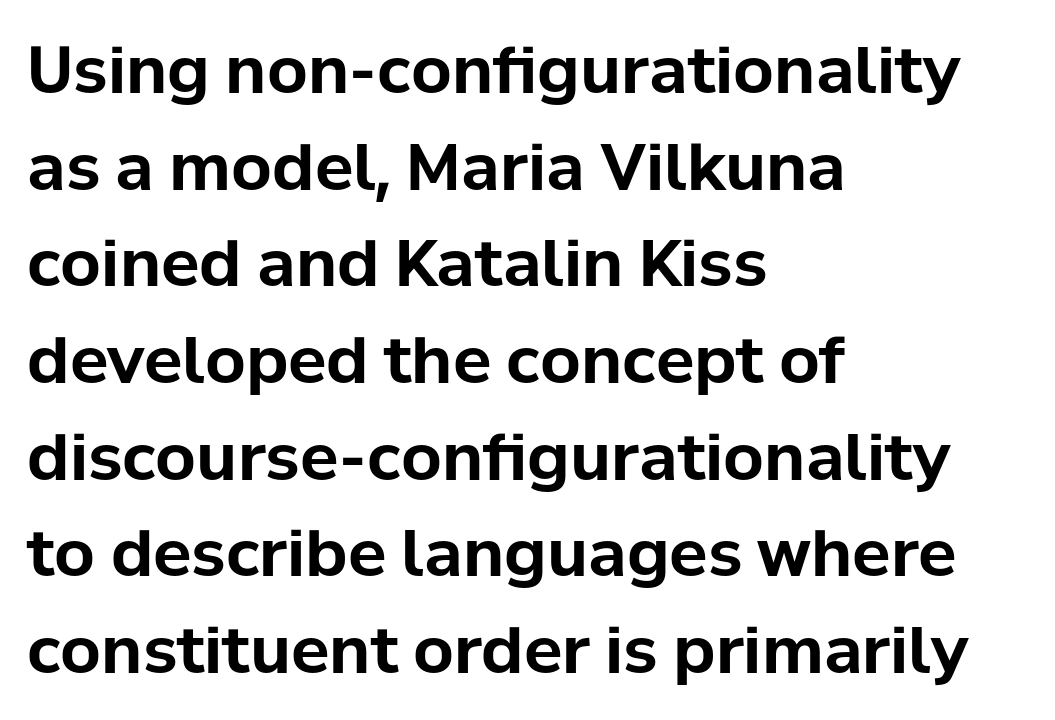
The image shows 64 px bold sans-serif type, upright; set left-aligned, normal line spacing (1.51x), normal letter spacing, not underlined; low stroke contrast and a medium x-height.
